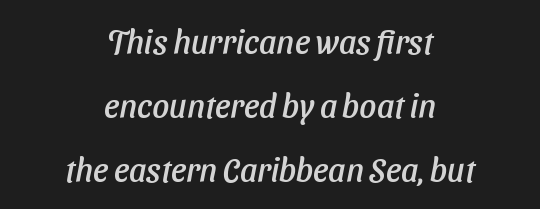
The tracking reads as untouched default to a designer's eye. The letters advance in unequal steps, a hallmark of proportional type. Characters are canted at an angle relative to the baseline's perpendicular. The specimen omits any rule beneath the text block's lines. These lines stand farther apart than default settings would place them.
